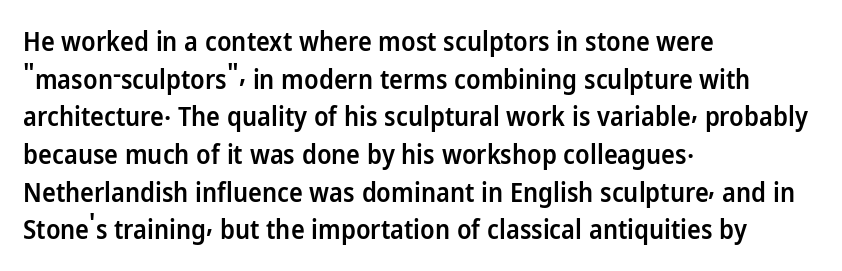
{"italic": "no", "bold": "semi", "underline": "no", "align": "left", "line_spacing": "normal", "line_spacing_ratio": 1.45, "letter_spacing": "normal", "letter_spacing_em": 0.0, "glyph_px": 26}
